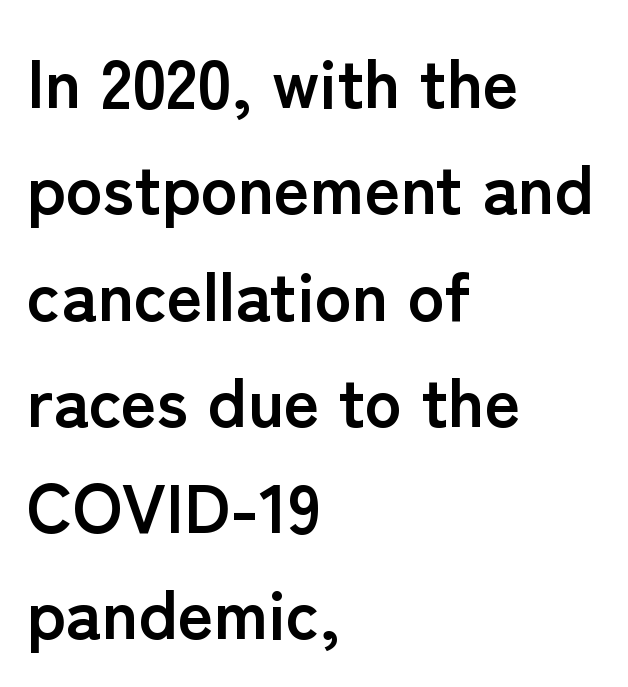
The image shows 69 px semibold sans-serif type, upright; set left-aligned, normal line spacing (1.54x), normal letter spacing, not underlined; low stroke contrast and a medium x-height.
